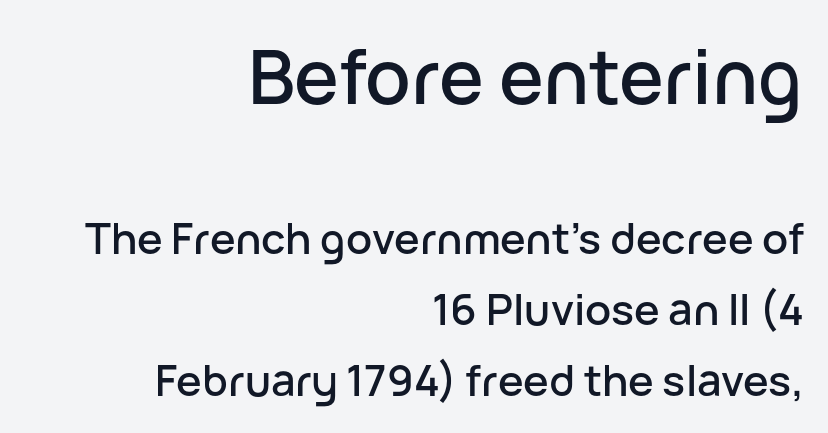
The image shows 75 px sans-serif type, upright; set right-aligned, normal line spacing (1.65x), normal letter spacing, not underlined; the first (top) block is 1.74x larger; low stroke contrast and a medium x-height.
